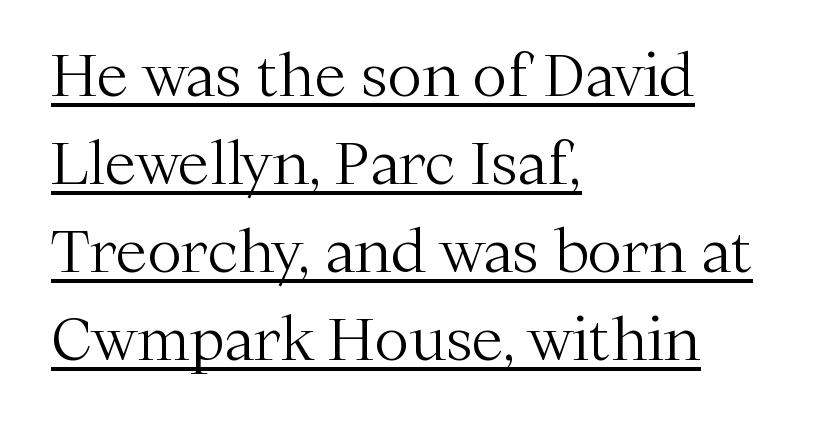
Q: Is the text bold? A: No.
Q: Is the text italic (slanted)? A: No, it is upright.
Q: Is the typeface a serif or a sans-serif typeface? A: Serif.
Q: Is the text underlined? A: Yes.
Q: How is the paragraph aligned? A: Left-aligned.
Q: Is the spacing between letters normal or unusually wide? A: Normal.
Q: Is the spacing between lines tight, normal or loose? A: Normal.
Q: Width (condensed, normal, or wide)? A: Normal.
Q: Stroke contrast? A: Medium.
Q: x-height? A: Medium.
Q: Monospaced? A: No.
